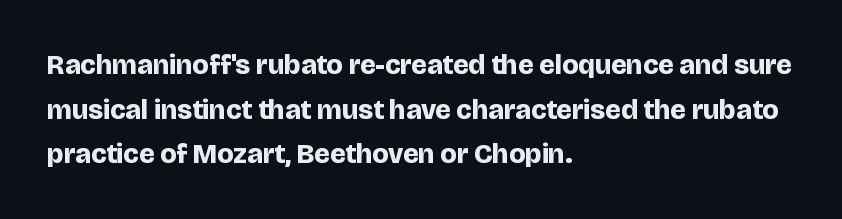
Q: Is the text bold? A: Yes.
Q: Is the text italic (slanted)? A: No, it is upright.
Q: Is the typeface a serif or a sans-serif typeface? A: Sans-serif.
Q: Is the text underlined? A: No.
Q: How is the paragraph aligned? A: Left-aligned.
Q: Is the spacing between letters normal or unusually wide? A: Normal.
Q: Is the spacing between lines tight, normal or loose? A: Normal.
Q: Width (condensed, normal, or wide)? A: Normal.
Q: Stroke contrast? A: Low.
Q: x-height? A: Large.
Q: Monospaced? A: No.
